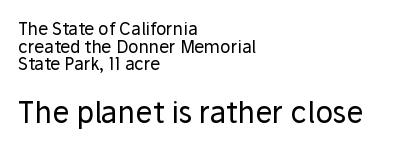
Is the lower block the larger one? Yes — the lower block carries the bigger type. I'd call this a sans setting — the letters go barefoot. Think of a printed novel: that variable character pitch is what you see here. The area under the type is left untouched. No chunkiness to these letters — they're not bold. Each word holds together tightly as a unit, with standard inter-letter gaps.
